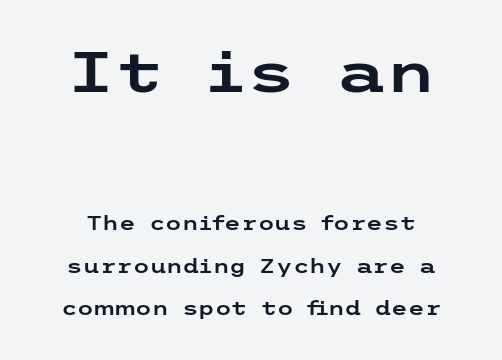
{"serif": "no", "italic": "no", "width": "wide", "stroke_contrast": "low", "x_height": "medium", "underline": "no", "line_spacing": "loose", "line_spacing_ratio": 2.24, "letter_spacing": "normal", "letter_spacing_em": 0.0, "larger_block": "first", "size_ratio": 3.0, "glyph_px": 57}
